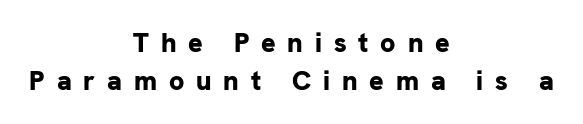
The image shows 27 px bold type, upright; set centered, normal line spacing (1.4x), unusually wide letter spacing (+0.44 em), not underlined.
